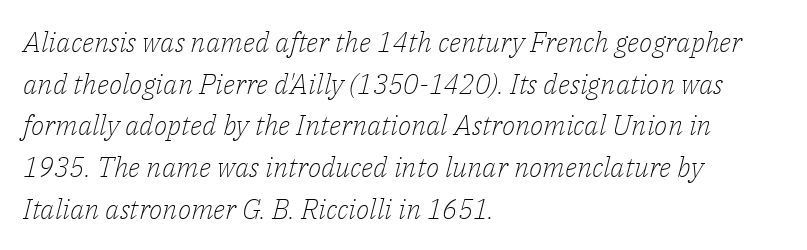
Q: Is the text bold? A: No.
Q: Is the text italic (slanted)? A: Yes, it leans right by about 14 degrees.
Q: Is the typeface a serif or a sans-serif typeface? A: Serif.
Q: Is the text underlined? A: No.
Q: How is the paragraph aligned? A: Left-aligned.
Q: Is the spacing between letters normal or unusually wide? A: Normal.
Q: Is the spacing between lines tight, normal or loose? A: Normal.
Q: Width (condensed, normal, or wide)? A: Normal.
Q: Stroke contrast? A: Low.
Q: x-height? A: Medium.
Q: Monospaced? A: No.
